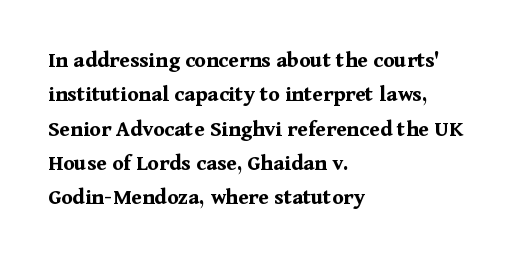
Q: Is the text bold? A: Yes.
Q: Is the text italic (slanted)? A: No, it is upright.
Q: Is the text underlined? A: No.
Q: How is the paragraph aligned? A: Left-aligned.
Q: Is the spacing between letters normal or unusually wide? A: Normal.
Q: Is the spacing between lines tight, normal or loose? A: Normal.
